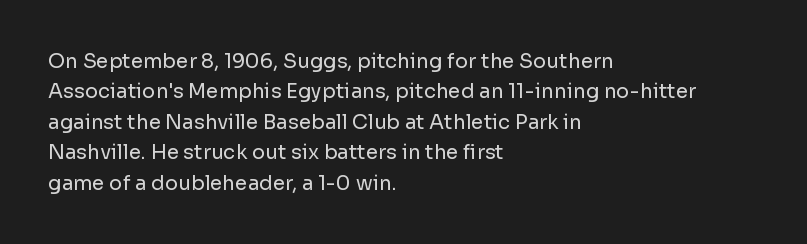
The typesetting does not lean heavy: it is not bold. Words appear dense and cohesive because spacing is normal. Every character sits straight up, as roman type does. What's the leading like? Ordinary, nothing unusual. Glance below the letters and you will spot only blank space.
